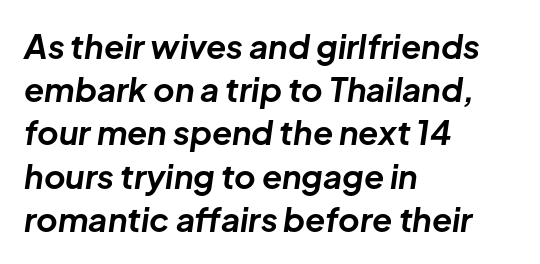
{"italic": "yes", "lean": "right", "slant_degrees": 8, "bold": "yes", "weight": "bold", "width": "normal", "stroke_contrast": "low", "x_height": "medium", "monospaced": "no", "underline": "no", "align": "left", "line_spacing": "normal", "line_spacing_ratio": 1.31, "letter_spacing": "normal", "letter_spacing_em": 0.0, "glyph_px": 33}
